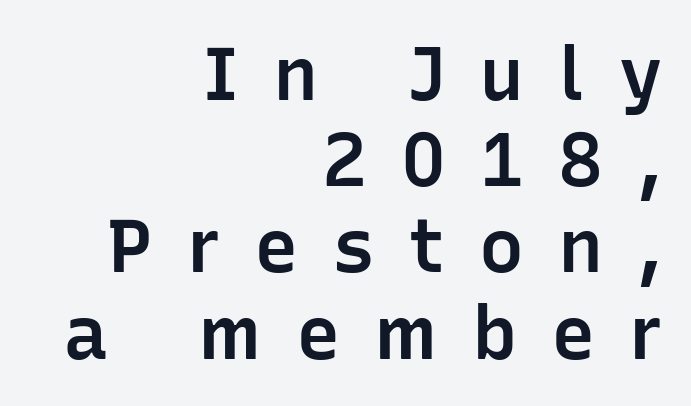
{"serif": "no", "italic": "no", "bold": "semi", "weight": "semibold", "width": "normal", "stroke_contrast": "low", "x_height": "medium", "monospaced": "no", "underline": "no", "align": "right", "line_spacing": "tight", "line_spacing_ratio": 1.15, "letter_spacing": "wide", "letter_spacing_em": 0.45, "glyph_px": 75}
